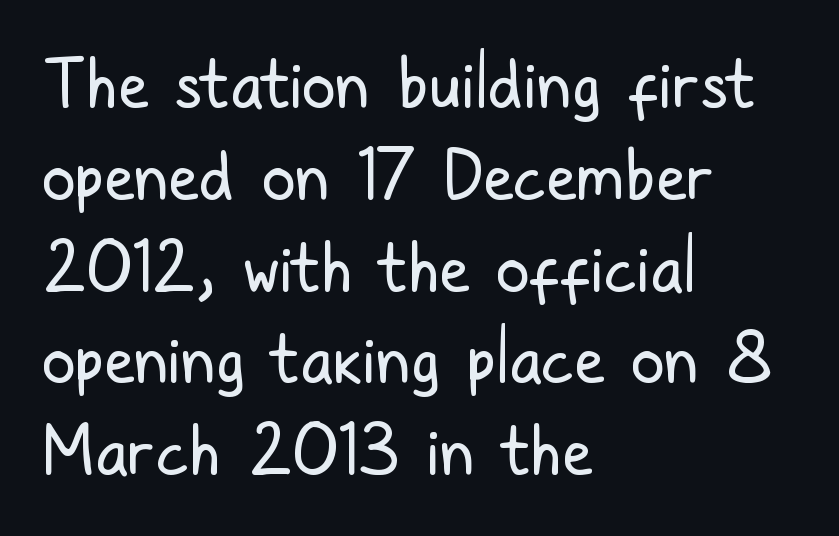
{"serif": "no", "italic": "no", "bold": "no", "weight": "regular", "width": "condensed", "stroke_contrast": "low", "x_height": "medium", "monospaced": "no", "underline": "no", "align": "left", "line_spacing": "normal", "line_spacing_ratio": 1.35, "letter_spacing": "normal", "letter_spacing_em": 0.0, "glyph_px": 68}
